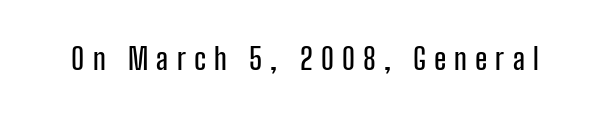
Q: Is the text italic (slanted)? A: No, it is upright.
Q: Is the typeface a serif or a sans-serif typeface? A: Sans-serif.
Q: Is the text underlined? A: No.
Q: Is the spacing between letters normal or unusually wide? A: Unusually wide.
Q: Width (condensed, normal, or wide)? A: Condensed.
Q: Stroke contrast? A: Low.
Q: x-height? A: Medium.
Q: Monospaced? A: No.
